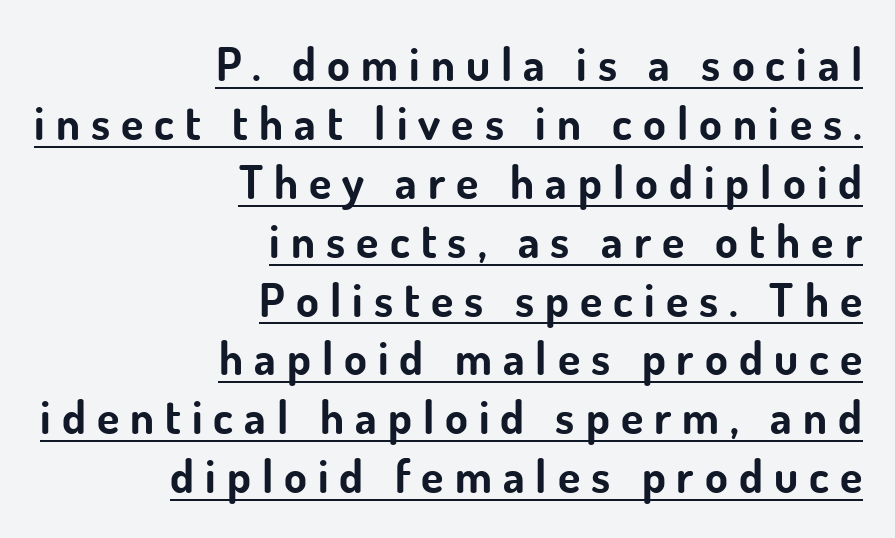
In terms of letterform style, serifs are entirely absent. Typographic density is high because the face is bold. Note the varied advance widths — an 'i' is clearly narrower than an 'm'. Spacing between characters has been opened up far beyond the box default. This block has exactly the height ordinary leading produces. This is roman type, the default non-slanted kind.
